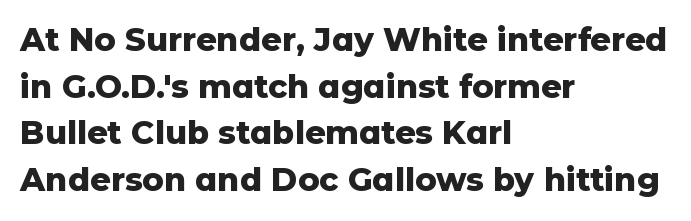
Q: Is the text bold? A: Yes.
Q: Is the text italic (slanted)? A: No, it is upright.
Q: Is the typeface a serif or a sans-serif typeface? A: Sans-serif.
Q: Is the text underlined? A: No.
Q: How is the paragraph aligned? A: Left-aligned.
Q: Is the spacing between letters normal or unusually wide? A: Normal.
Q: Is the spacing between lines tight, normal or loose? A: Normal.
Q: Width (condensed, normal, or wide)? A: Normal.
Q: Stroke contrast? A: Low.
Q: x-height? A: Medium.
Q: Monospaced? A: No.
